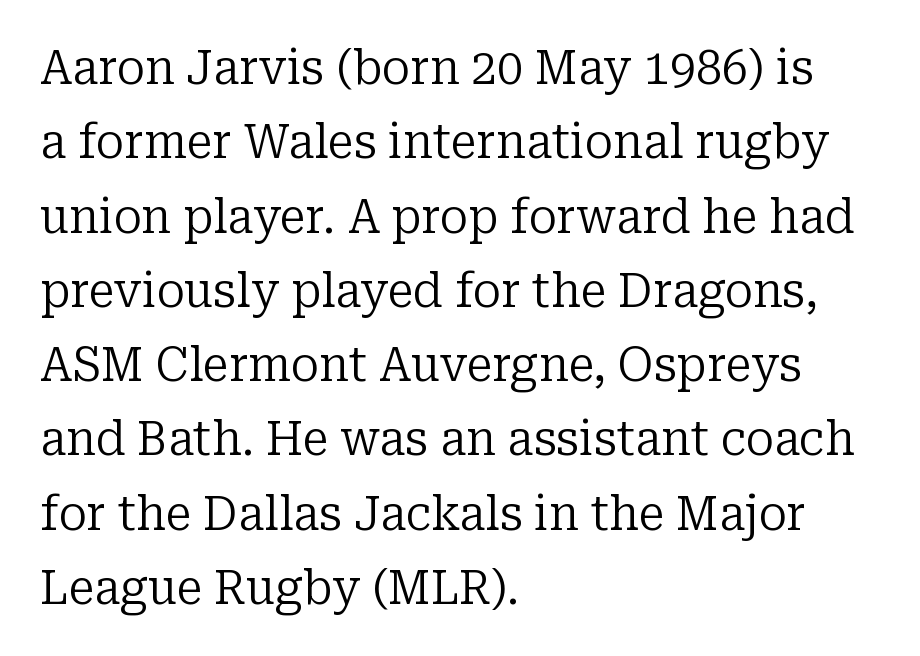
The image shows 47 px regular-weight serif type, upright; set left-aligned, normal line spacing (1.58x), normal letter spacing, not underlined; low stroke contrast and a medium x-height.
